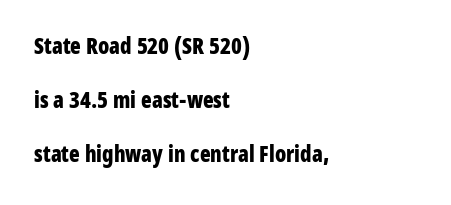
{"italic": "no", "bold": "yes", "underline": "no", "align": "left", "line_spacing": "loose", "line_spacing_ratio": 2.45, "letter_spacing": "normal", "letter_spacing_em": 0.0, "glyph_px": 22}
